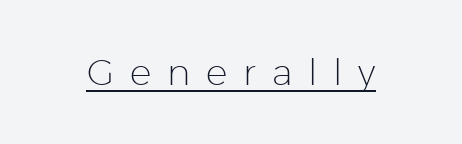
The image shows 36 px light sans-serif type, upright; set unusually wide letter spacing (+0.44 em), underlined; low stroke contrast and a medium x-height.
